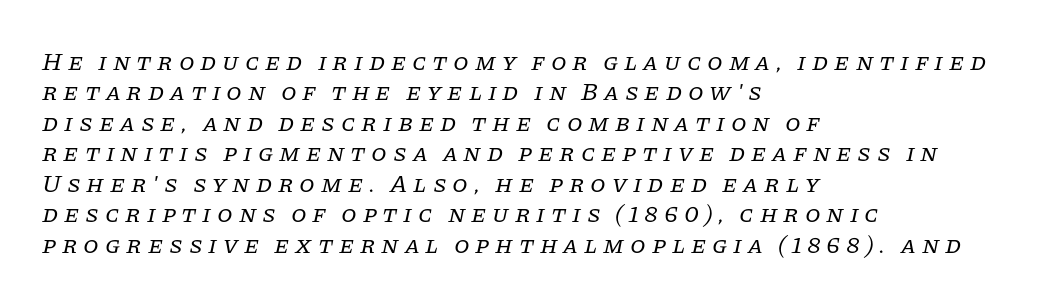
Q: Is the text bold? A: No.
Q: Is the text italic (slanted)? A: Yes, it leans right by about 11 degrees.
Q: Is the text underlined? A: No.
Q: How is the paragraph aligned? A: Left-aligned.
Q: Is the spacing between letters normal or unusually wide? A: Unusually wide.
